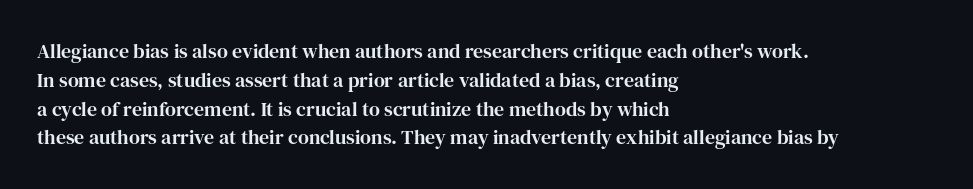
The image shows 20 px text type, upright; set left-aligned, normal line spacing (1.44x), normal letter spacing, not underlined.
